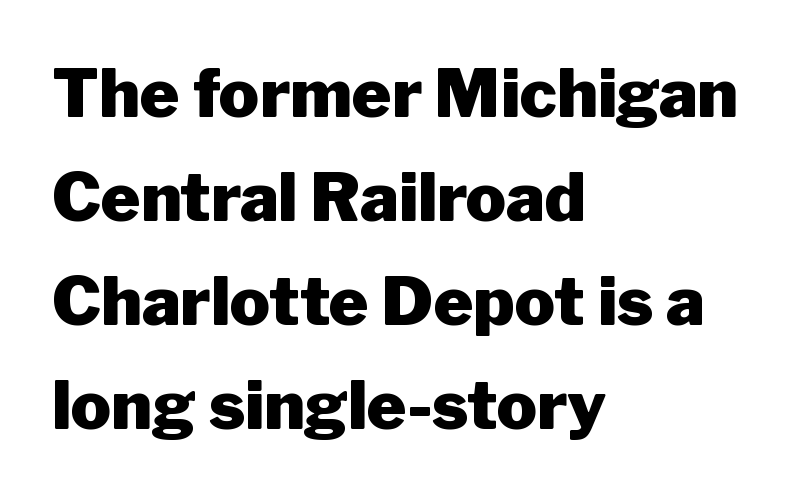
Q: Is the text bold? A: Yes.
Q: Is the text italic (slanted)? A: No, it is upright.
Q: Is the typeface a serif or a sans-serif typeface? A: Sans-serif.
Q: Is the text underlined? A: No.
Q: How is the paragraph aligned? A: Left-aligned.
Q: Is the spacing between letters normal or unusually wide? A: Normal.
Q: Is the spacing between lines tight, normal or loose? A: Normal.
Q: Width (condensed, normal, or wide)? A: Normal.
Q: Stroke contrast? A: Low.
Q: x-height? A: Medium.
Q: Monospaced? A: No.
